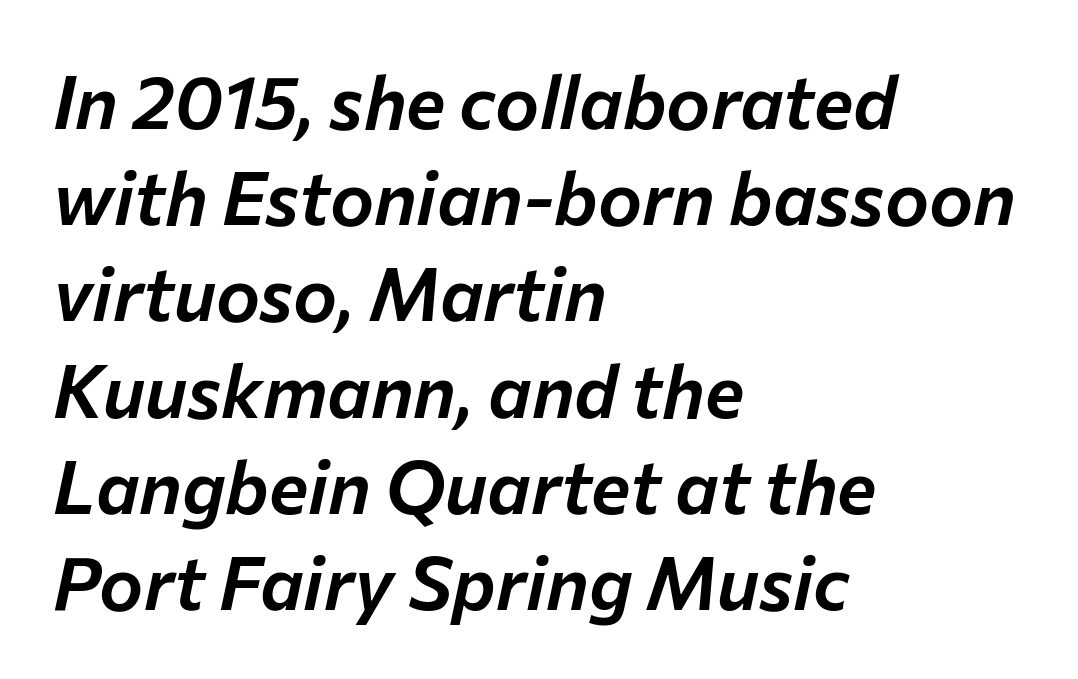
The image shows 74 px text type, italic (leaning right); set left-aligned, normal line spacing (1.3x), normal letter spacing, not underlined; low stroke contrast and a medium x-height.
